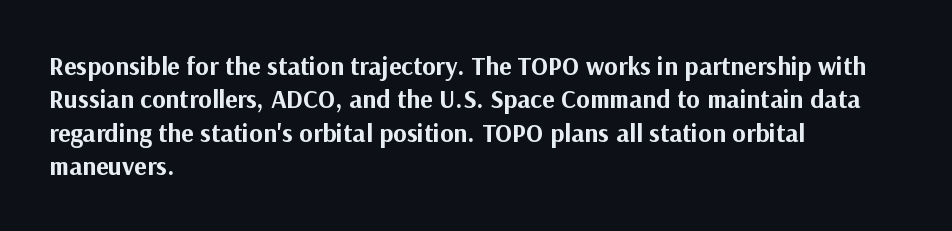
Q: Is the text bold? A: Yes.
Q: Is the text italic (slanted)? A: No, it is upright.
Q: Is the text underlined? A: No.
Q: How is the paragraph aligned? A: Left-aligned.
Q: Is the spacing between letters normal or unusually wide? A: Normal.
Q: Is the spacing between lines tight, normal or loose? A: Normal.
